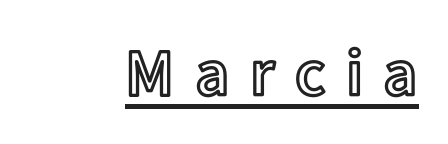
{"italic": "no", "width": "normal", "x_height": "medium", "monospaced": "no", "underline": "yes", "letter_spacing": "wide", "letter_spacing_em": 0.31, "glyph_px": 66}
